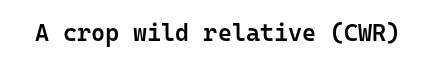
Q: Is the text bold? A: Semi-bold.
Q: Is the text italic (slanted)? A: No, it is upright.
Q: Is the text underlined? A: No.
Q: Is the spacing between letters normal or unusually wide? A: Normal.
